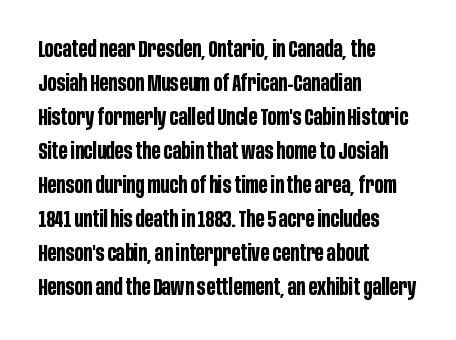
The image shows 23 px bold type, upright; set left-aligned, normal line spacing (1.48x), normal letter spacing, not underlined.
